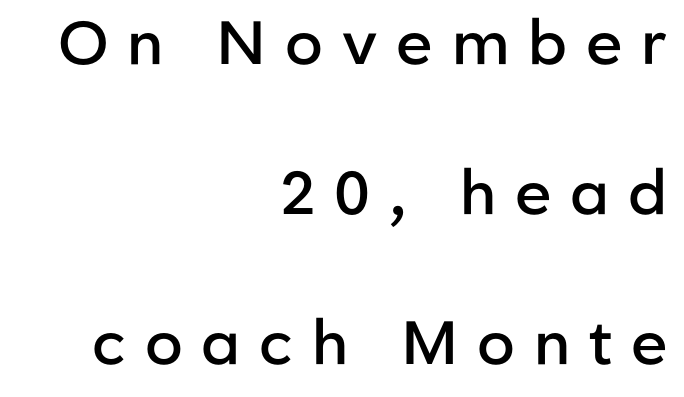
Anything drawn beneath the words? Only blank space. The passage shown has open, widely tracked lettering throughout. Are there feet on the stems? There aren't — it's a sans. Airy leading. Here the designer chose a conventional face with non-uniform glyph widths.
